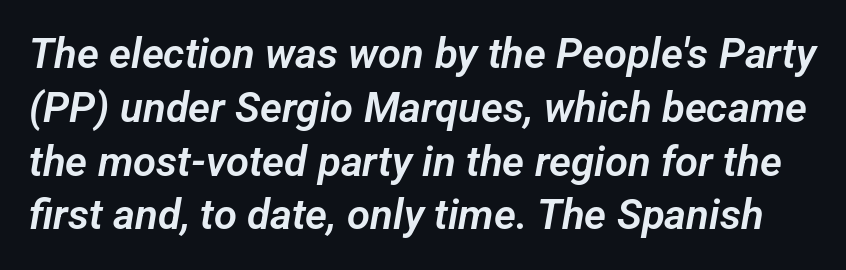
Q: Is the typeface a serif or a sans-serif typeface? A: Sans-serif.
Q: Is the text underlined? A: No.
Q: Is the spacing between letters normal or unusually wide? A: Normal.
Q: Is the spacing between lines tight, normal or loose? A: Normal.
Q: Width (condensed, normal, or wide)? A: Normal.
Q: Stroke contrast? A: Low.
Q: x-height? A: Medium.
Q: Monospaced? A: No.
